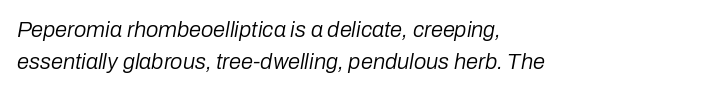
A classic flush-left, rag-right setting is used for this passage. Whoever set this chose a conventional vertical rhythm. Check under the words: just untouched page. This is oblique type, the kind used for emphasis or titles.
